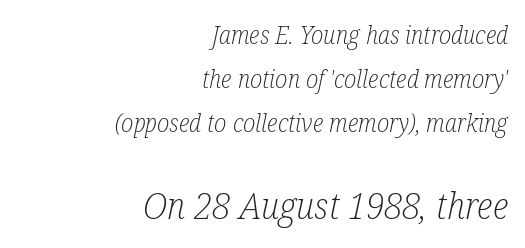
In CSS terms this would be text-align: right. The passage shown is typed in a proportional face where columns would drift. Caption: standard tracking, unaltered. The designer gave the closing block more size than the opening block. This is not heavy type; no bold has been used. Examine the stroke ends and you'll spot serifs.
